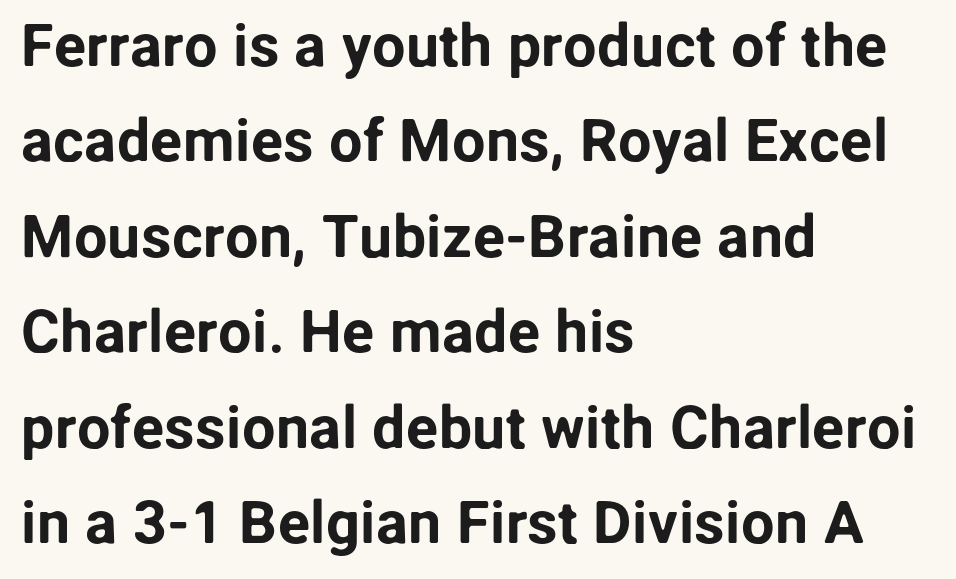
{"serif": "no", "italic": "no", "width": "normal", "stroke_contrast": "low", "x_height": "medium", "monospaced": "no", "underline": "no", "align": "left", "line_spacing": "normal", "line_spacing_ratio": 1.59, "letter_spacing": "normal", "letter_spacing_em": 0.0, "glyph_px": 60}
